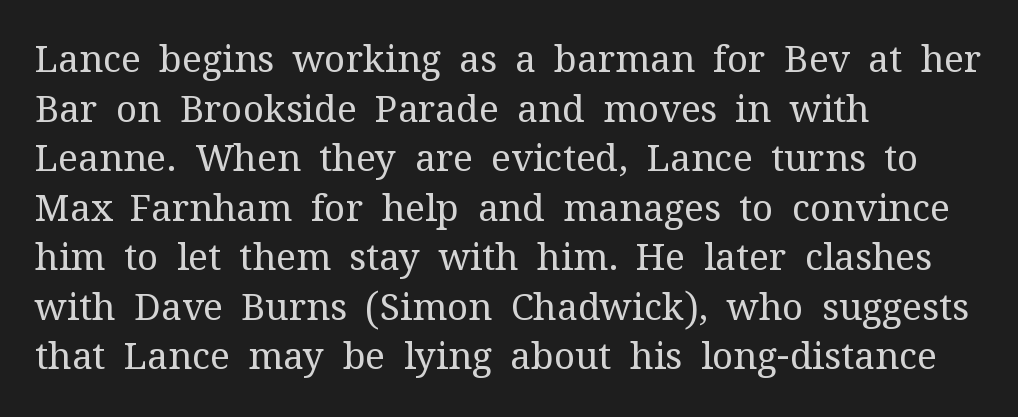
The image shows 37 px regular-weight serif type, upright; set left-aligned, normal line spacing (1.34x), normal letter spacing, not underlined; medium stroke contrast and a medium x-height.
